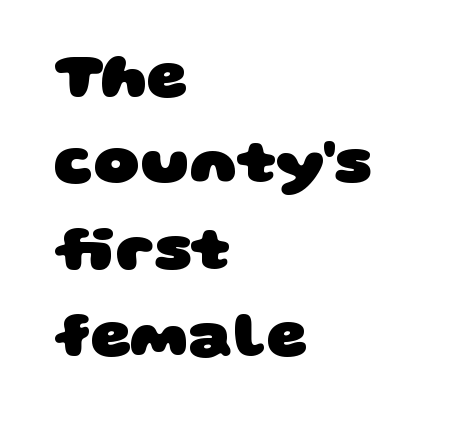
A typesetter would call this zero additional tracking. The typesetter chose a ragged-right arrangement here. Weight check: bold — yes, fully. Honestly, the row spacing looks completely unremarkable.
